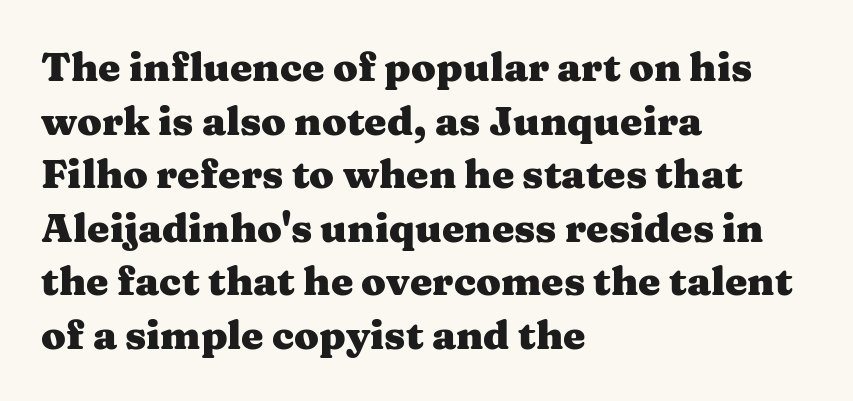
Q: Is the text bold? A: Yes.
Q: Is the text italic (slanted)? A: No, it is upright.
Q: Is the typeface a serif or a sans-serif typeface? A: Serif.
Q: Is the text underlined? A: No.
Q: How is the paragraph aligned? A: Left-aligned.
Q: Is the spacing between letters normal or unusually wide? A: Normal.
Q: Is the spacing between lines tight, normal or loose? A: Normal.
Q: Width (condensed, normal, or wide)? A: Wide.
Q: Stroke contrast? A: Medium.
Q: x-height? A: Medium.
Q: Monospaced? A: No.
